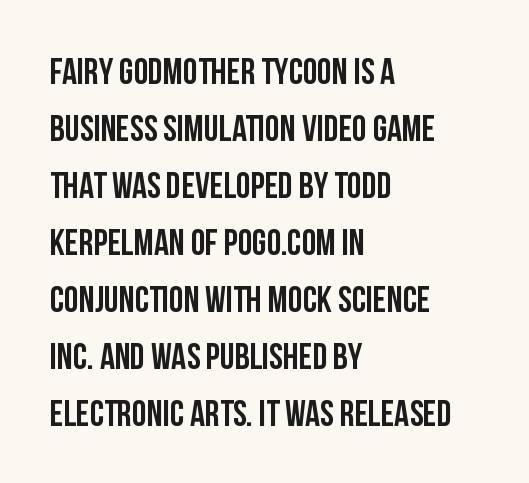
The image shows 37 px condensed sans-serif type, upright; set left-aligned, normal line spacing (1.54x), normal letter spacing, not underlined; low stroke contrast and a large x-height.
